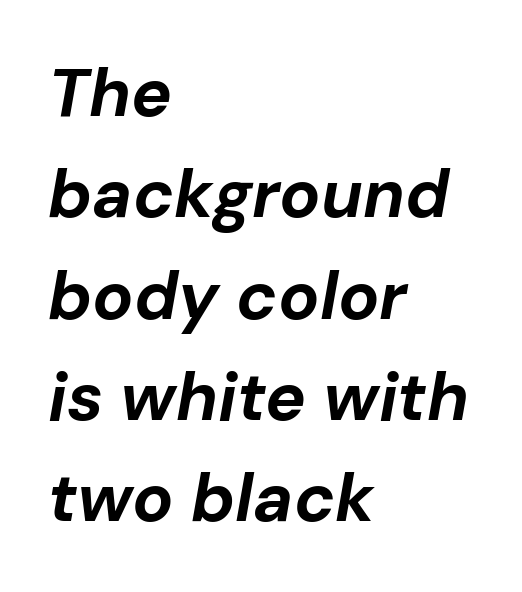
Q: Is the text bold? A: Yes.
Q: Is the text italic (slanted)? A: Yes, it leans right by about 10 degrees.
Q: Is the text underlined? A: No.
Q: How is the paragraph aligned? A: Left-aligned.
Q: Is the spacing between letters normal or unusually wide? A: Normal.
Q: Is the spacing between lines tight, normal or loose? A: Normal.
Q: Width (condensed, normal, or wide)? A: Normal.
Q: Stroke contrast? A: Low.
Q: x-height? A: Medium.
Q: Monospaced? A: No.
